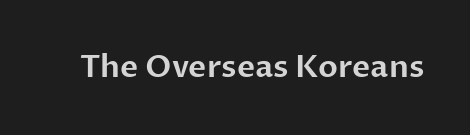
{"serif": "no", "italic": "no", "width": "normal", "stroke_contrast": "low", "x_height": "medium", "monospaced": "no", "underline": "no", "letter_spacing": "normal", "letter_spacing_em": 0.0, "glyph_px": 31}
